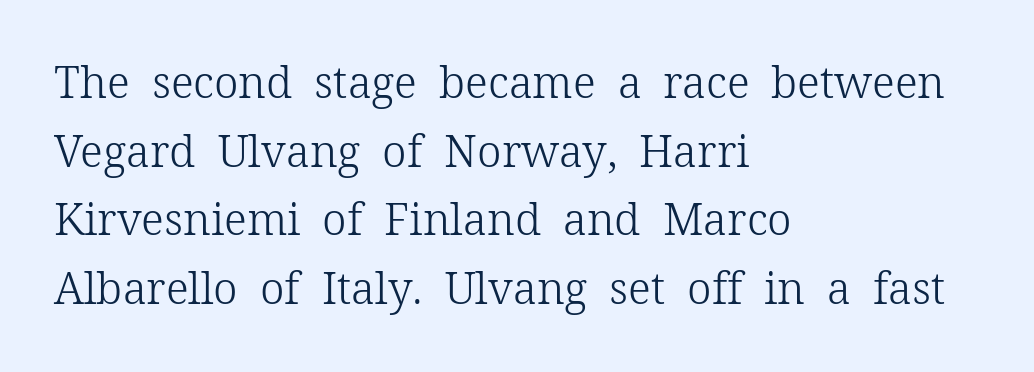
Horizontally, the lines are justified to the leading edge only. Vertical spacing — default. Quick note: underline off. Characters follow at the spacing the type designer built in. A roman cut, with each character standing at attention.
